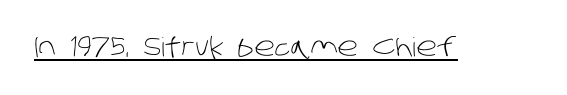
{"bold": "no", "underline": "yes", "letter_spacing": "normal", "letter_spacing_em": 0.0, "glyph_px": 26}
